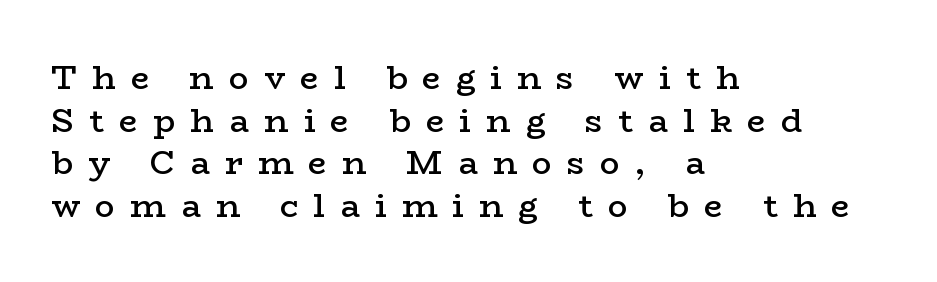
Q: Is the text bold? A: Semi-bold.
Q: Is the text italic (slanted)? A: No, it is upright.
Q: Is the typeface a serif or a sans-serif typeface? A: Serif.
Q: Is the text underlined? A: No.
Q: How is the paragraph aligned? A: Left-aligned.
Q: Is the spacing between letters normal or unusually wide? A: Unusually wide.
Q: Is the spacing between lines tight, normal or loose? A: Normal.
Q: Width (condensed, normal, or wide)? A: Wide.
Q: Stroke contrast? A: Low.
Q: x-height? A: Medium.
Q: Monospaced? A: No.
